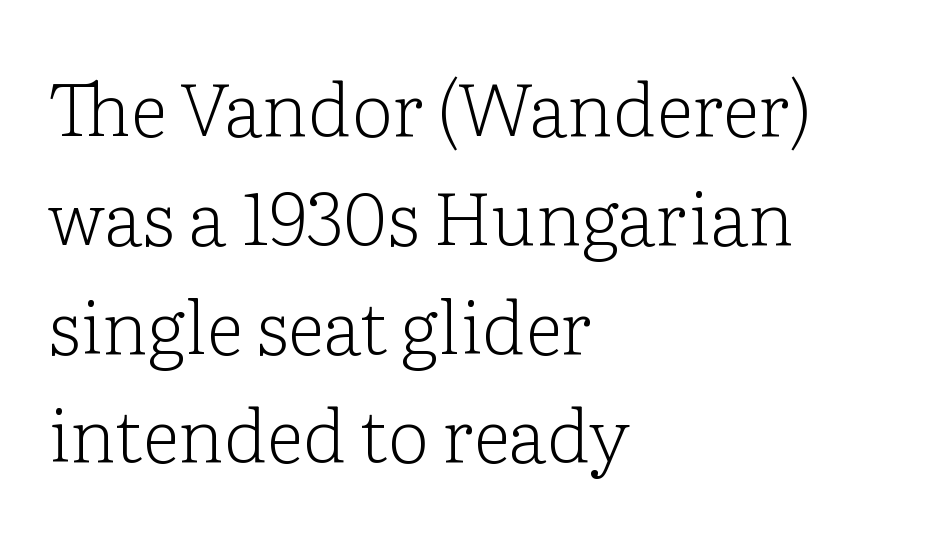
{"serif": "yes", "italic": "no", "bold": "no", "weight": "light", "width": "normal", "stroke_contrast": "low", "x_height": "medium", "monospaced": "no", "underline": "no", "align": "left", "line_spacing": "normal", "line_spacing_ratio": 1.47, "letter_spacing": "normal", "letter_spacing_em": 0.0, "glyph_px": 74}
